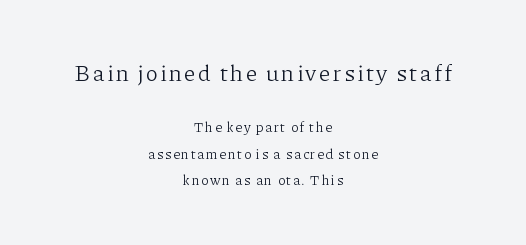
{"italic": "no", "bold": "no", "underline": "no", "align": "center", "line_spacing_ratio": 1.87, "larger_block": "first", "size_ratio": 1.64, "glyph_px": 23}
